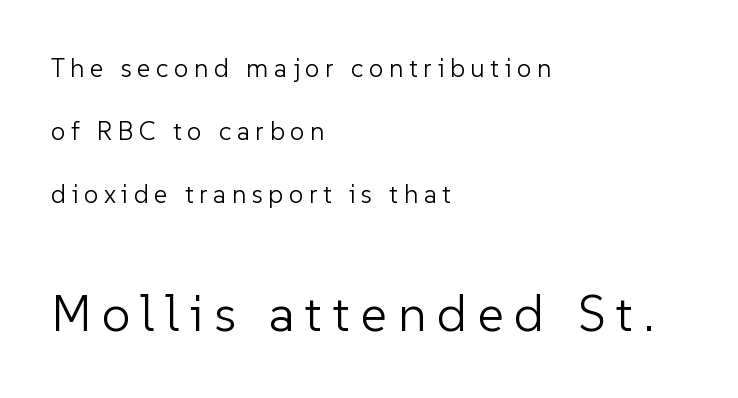
The image shows 51 px light sans-serif type, upright; set left-aligned, loose line spacing (2.43x), unusually wide letter spacing (+0.21 em), not underlined; the second (bottom) block is 1.96x larger; low stroke contrast and a medium x-height.
